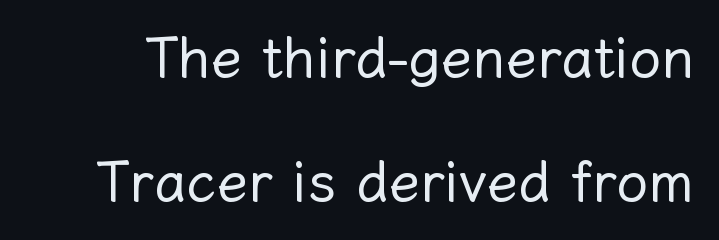
Do the characters align in a grid? No, the font is proportional. Compared with a typical body face, this is equally light or lighter still. The passage shown has conventional tracking throughout. Students, observe: this is what heavily led, spacious text looks like.
